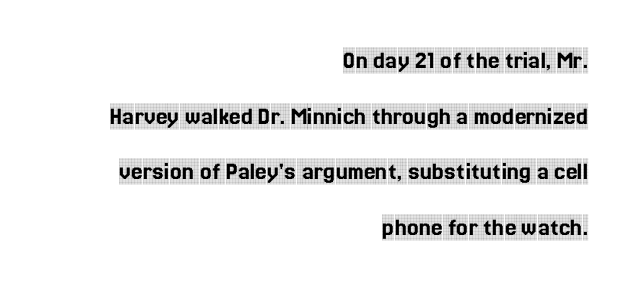
Italic: no, the glyphs are upright roman. Rule under the text: the space is simply empty. Widely set lines give the paragraph a tall, airy silhouette. The face used here is rendered with its standard letterfit.
